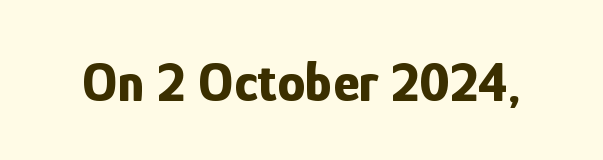
Honestly, the letter spacing is just normal — you wouldn't notice it. The space directly below the letters is spotless. Its strokes are broad and dark, the hallmark of bold type. Posture: upright roman. The characters display no serif detailing; their extremities are plain. The face used here is proportionally spaced, like ordinary book or web type.
